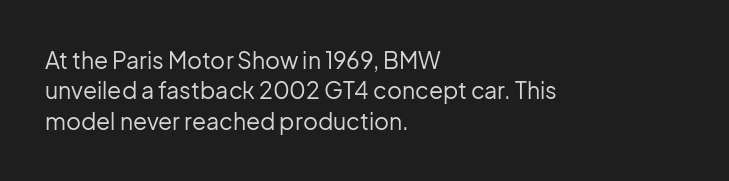
The image shows 23 px text type, upright; set left-aligned, normal line spacing (1.32x), normal letter spacing, not underlined.
